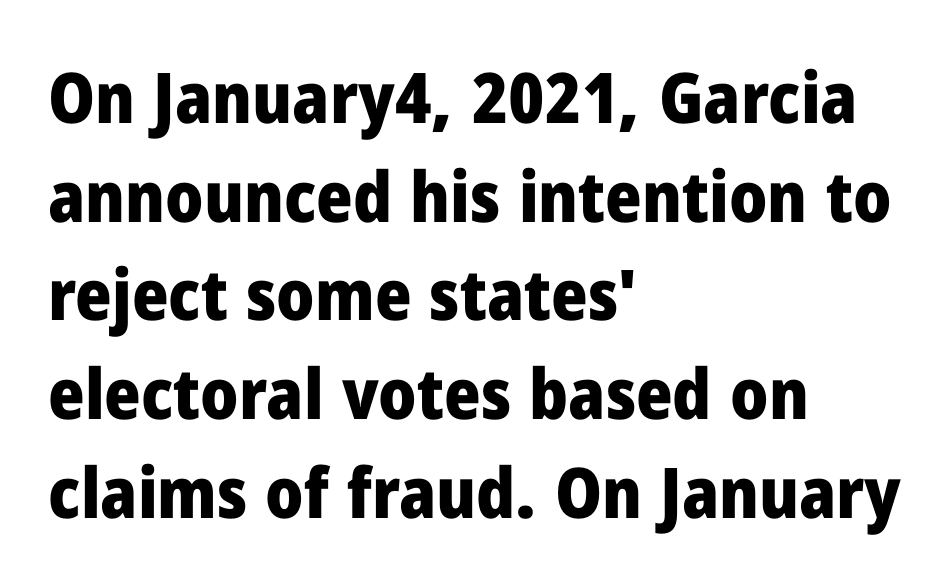
Q: Is the text bold? A: Yes.
Q: Is the text italic (slanted)? A: No, it is upright.
Q: Is the typeface a serif or a sans-serif typeface? A: Sans-serif.
Q: Is the text underlined? A: No.
Q: How is the paragraph aligned? A: Left-aligned.
Q: Is the spacing between letters normal or unusually wide? A: Normal.
Q: Is the spacing between lines tight, normal or loose? A: Normal.
Q: Width (condensed, normal, or wide)? A: Normal.
Q: Stroke contrast? A: Low.
Q: x-height? A: Medium.
Q: Monospaced? A: No.
